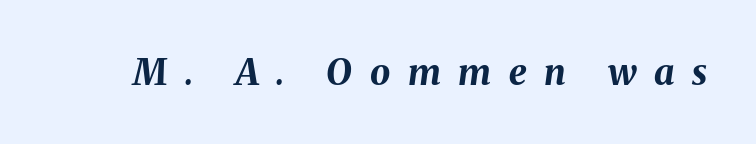
The image shows 36 px bold type, italic (leaning right); set unusually wide letter spacing (+0.49 em), not underlined; medium stroke contrast and a medium x-height.
